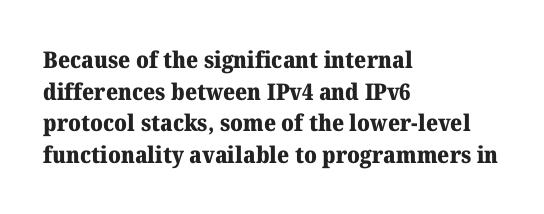
The image shows 23 px bold type, upright; set left-aligned, normal line spacing (1.38x), normal letter spacing, not underlined.
